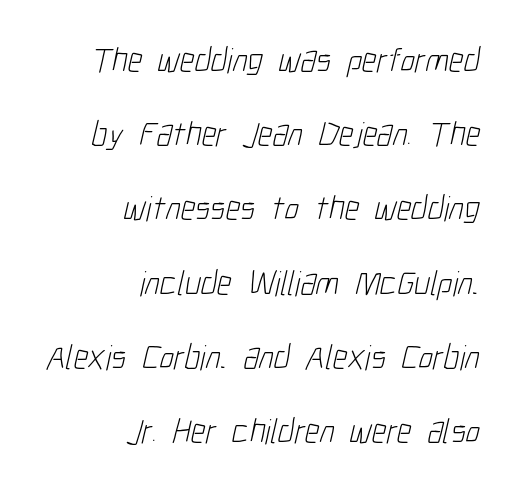
Underlining? Definitely not there. The rag falls on the left side of this text block. These lines keep a tight, regular rhythm from letter to letter. Each letter's strokes conclude bluntly, with no projecting serifs. The font sits on the lighter half of the weight spectrum, regular included.
